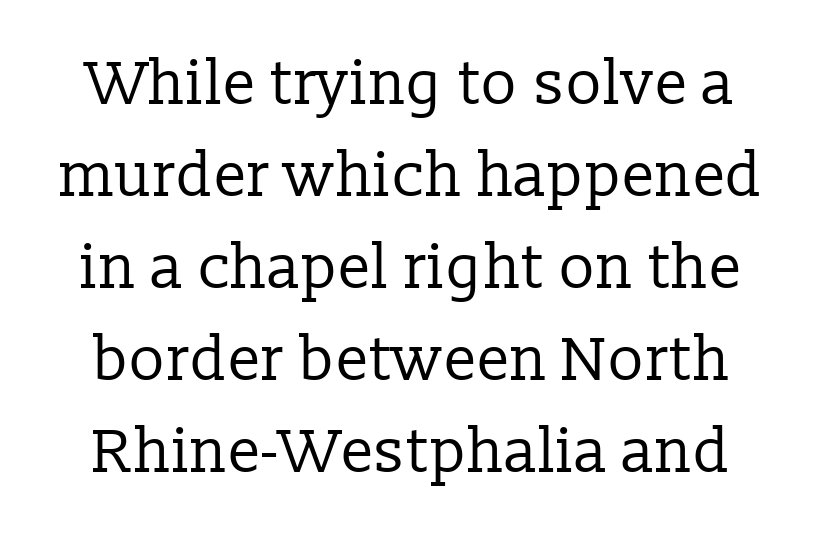
Vertical stems look standard width or narrower in stroke. Notice how descenders clear the ascenders below comfortably — that's standard leading. Posture: vertical. The letterforms sit shoulder to shoulder at normal distance.
